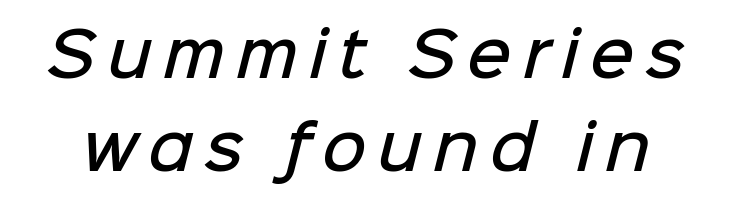
{"serif": "no", "bold": "semi", "weight": "semibold", "width": "normal", "stroke_contrast": "low", "x_height": "medium", "monospaced": "no", "underline": "no", "line_spacing": "normal", "line_spacing_ratio": 1.52, "glyph_px": 61}
